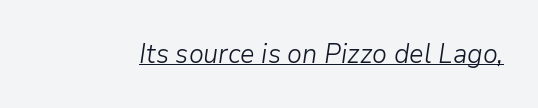
The image shows 27 px text type, italic (leaning right); set normal letter spacing, underlined.
